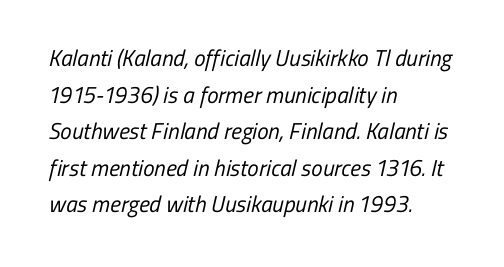
The image shows 23 px text type; set left-aligned, normal line spacing (1.59x), normal letter spacing, not underlined.
